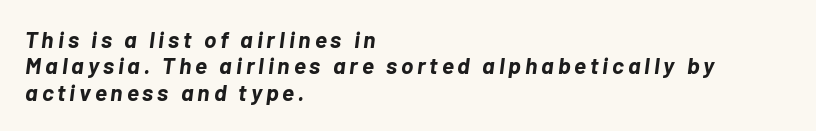
Q: Is the text bold? A: Yes.
Q: Is the text italic (slanted)? A: Yes, it leans right by about 7 degrees.
Q: Is the text underlined? A: No.
Q: How is the paragraph aligned? A: Left-aligned.
Q: Is the spacing between lines tight, normal or loose? A: Tight.
